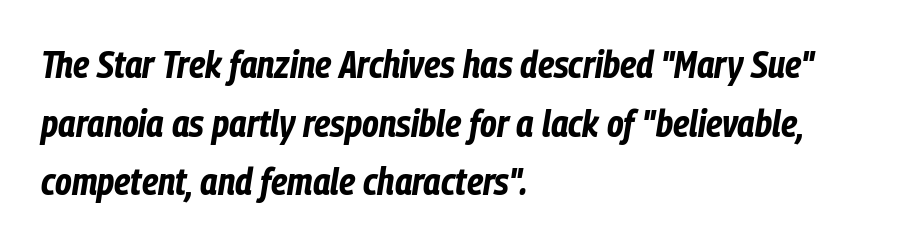
{"italic": "yes", "lean": "right", "slant_degrees": 9, "bold": "yes", "weight": "bold", "width": "condensed", "stroke_contrast": "low", "x_height": "medium", "monospaced": "no", "underline": "no", "align": "left", "line_spacing": "normal", "line_spacing_ratio": 1.54, "letter_spacing": "normal", "letter_spacing_em": 0.0, "glyph_px": 38}
